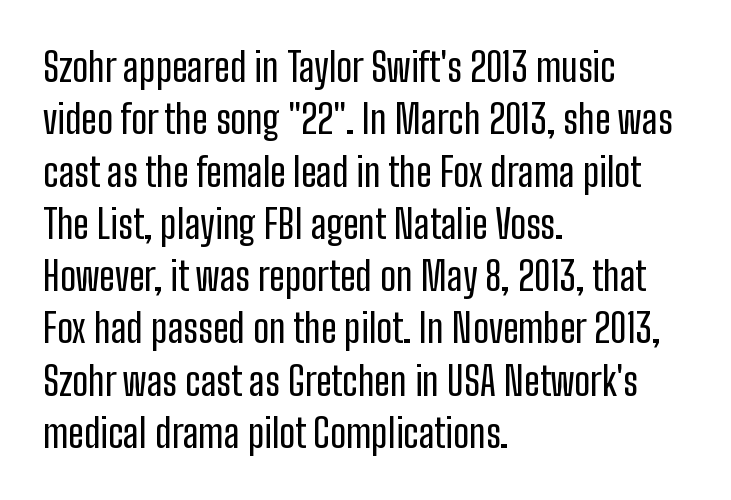
The image shows 39 px condensed sans-serif type, upright; set left-aligned, normal line spacing (1.34x), normal letter spacing, not underlined; low stroke contrast and a medium x-height.
